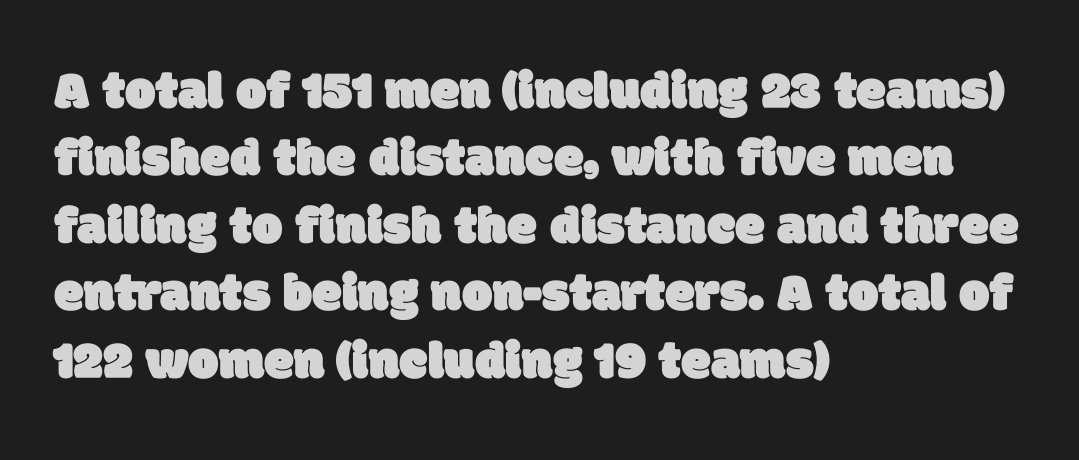
Letter spacing: default. A clean baseline with only descenders dipping below it. A typesetter would call this leading conventional body-copy spacing. Character widths vary here, with narrow letters taking less room than wide ones. The letters carry no serifs — their stems end cleanly without finishing strokes. A classic flush-left, rag-right setting is used for this passage.
